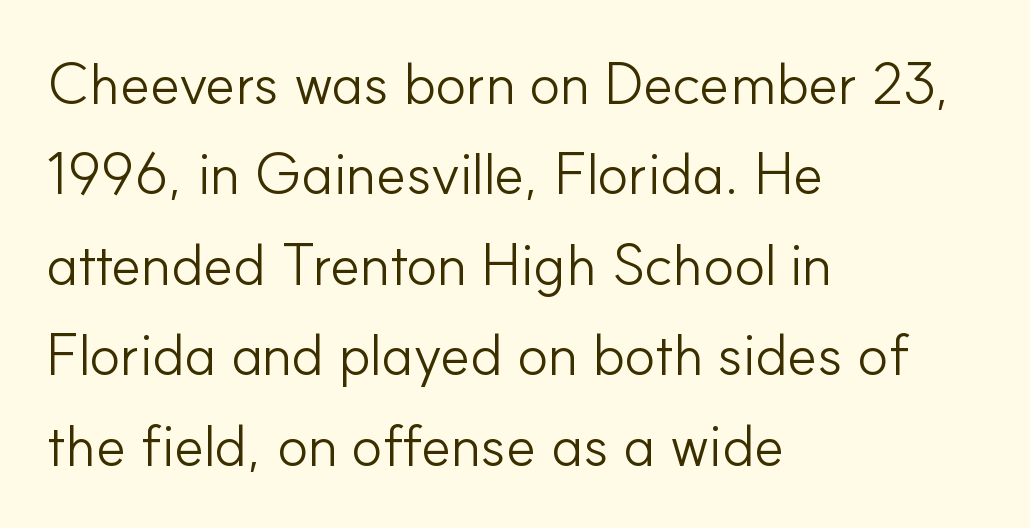
Q: Is the text bold? A: No.
Q: Is the text italic (slanted)? A: No, it is upright.
Q: Is the typeface a serif or a sans-serif typeface? A: Sans-serif.
Q: Is the text underlined? A: No.
Q: How is the paragraph aligned? A: Left-aligned.
Q: Is the spacing between letters normal or unusually wide? A: Normal.
Q: Is the spacing between lines tight, normal or loose? A: Normal.
Q: Width (condensed, normal, or wide)? A: Normal.
Q: Stroke contrast? A: Low.
Q: x-height? A: Small.
Q: Monospaced? A: No.
